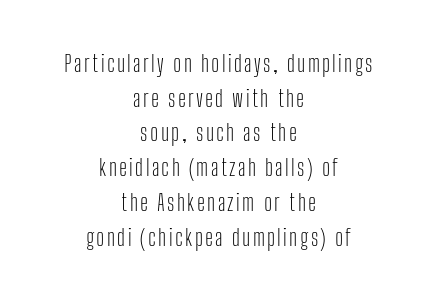
The letterforms sit at book weight or below. A clean baseline with only descenders dipping below it. Leading matches the norm, producing a regular column. Casual observation: everything's sitting right in the middle. Upright lettering throughout.
